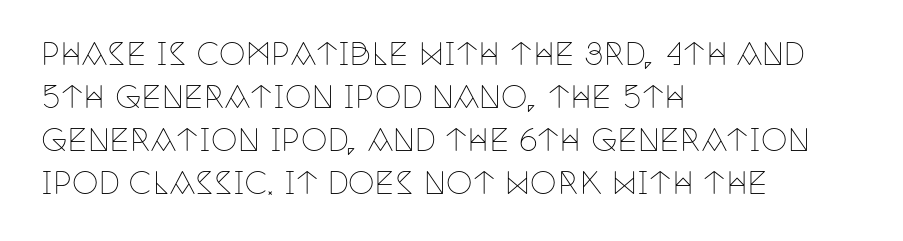
{"serif": "yes", "italic": "no", "bold": "no", "weight": "thin", "width": "condensed", "stroke_contrast": "low", "x_height": "large", "monospaced": "no", "underline": "no", "align": "left", "line_spacing": "normal", "line_spacing_ratio": 1.43, "letter_spacing": "normal", "letter_spacing_em": 0.0, "glyph_px": 30}
